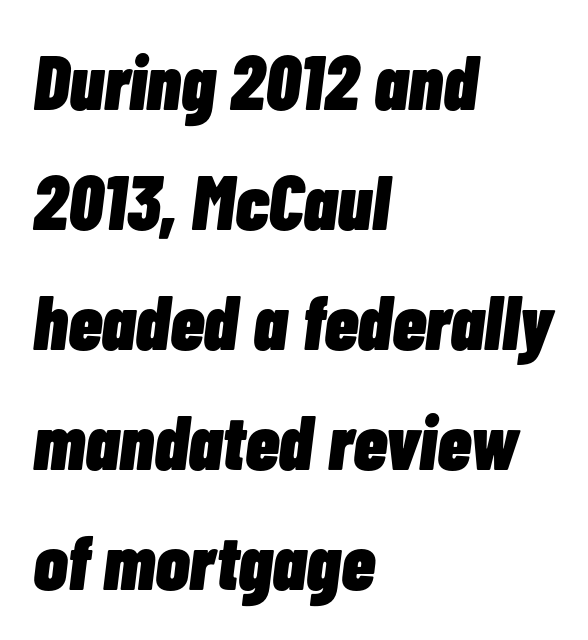
Q: Is the text bold? A: Yes.
Q: Is the text italic (slanted)? A: Yes, it leans right by about 7 degrees.
Q: Is the text underlined? A: No.
Q: How is the paragraph aligned? A: Left-aligned.
Q: Is the spacing between letters normal or unusually wide? A: Normal.
Q: Is the spacing between lines tight, normal or loose? A: Normal.
Q: Width (condensed, normal, or wide)? A: Condensed.
Q: Stroke contrast? A: Low.
Q: x-height? A: Medium.
Q: Monospaced? A: No.
